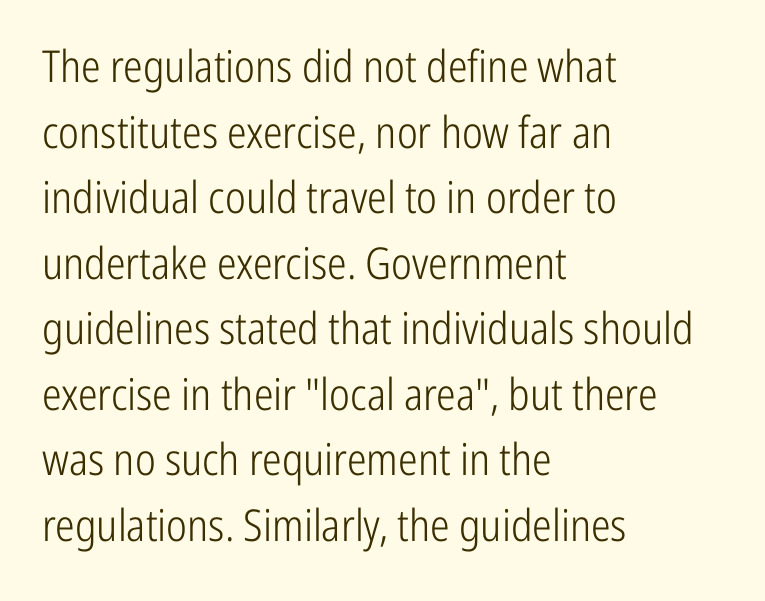
The block of text has a typical density, with ordinary space between rows. Alignment: flush left. The foot of each line stays bare and open. This rendering leaves character spacing at its baseline value. What kind of face is this? One without serifs — a sans. This is roman type, the default non-slanted kind.
